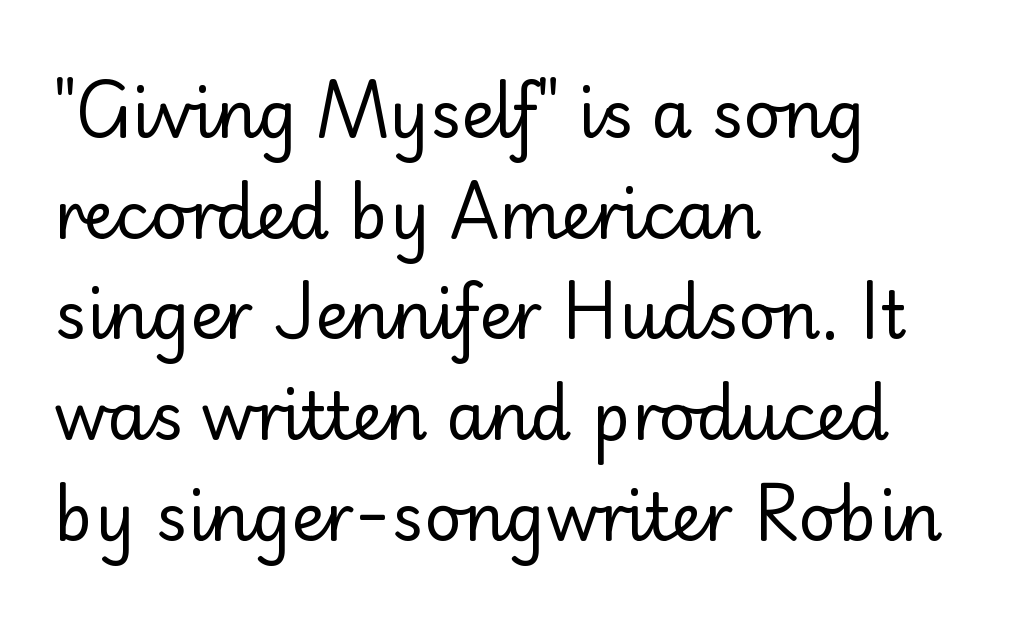
The image shows 65 px regular-weight sans-serif type, upright; set left-aligned, normal line spacing (1.55x), normal letter spacing, not underlined; low stroke contrast and a small x-height.
